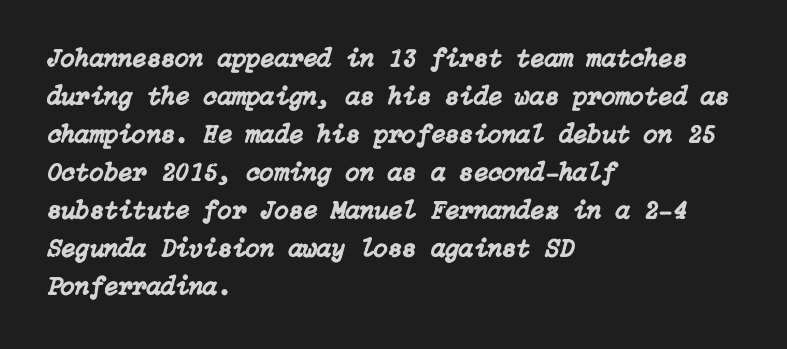
{"italic": "yes", "lean": "right", "slant_degrees": 15, "underline": "no", "align": "left", "line_spacing": "normal", "line_spacing_ratio": 1.46, "letter_spacing": "normal", "letter_spacing_em": 0.0, "glyph_px": 26}
